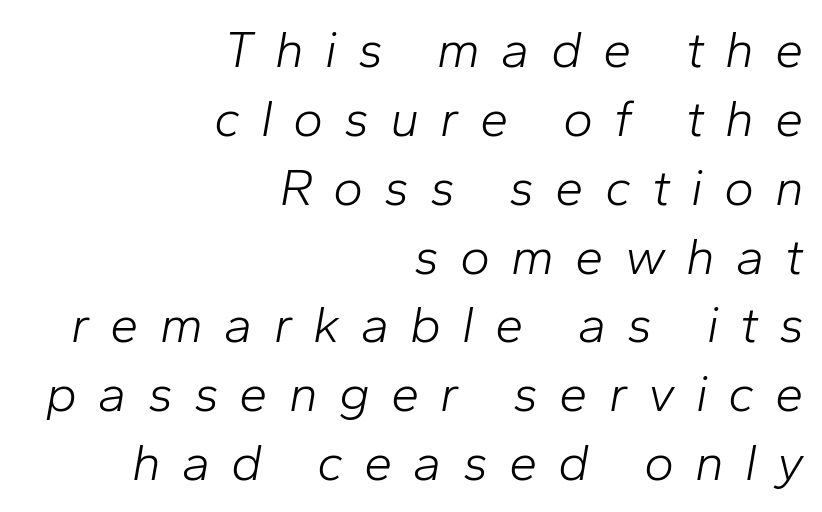
{"italic": "yes", "lean": "right", "slant_degrees": 10, "bold": "no", "weight": "light", "width": "normal", "stroke_contrast": "low", "x_height": "medium", "monospaced": "no", "underline": "no", "align": "right", "line_spacing": "normal", "line_spacing_ratio": 1.35, "letter_spacing": "wide", "letter_spacing_em": 0.41, "glyph_px": 51}
